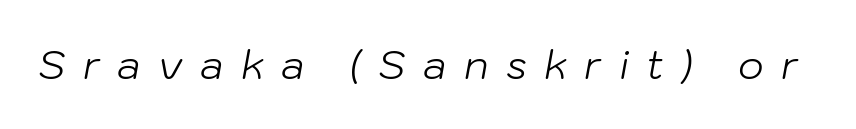
Q: Is the text bold? A: No.
Q: Is the text italic (slanted)? A: Yes, it leans right by about 10 degrees.
Q: Is the text underlined? A: No.
Q: Is the spacing between letters normal or unusually wide? A: Unusually wide.
Q: Width (condensed, normal, or wide)? A: Normal.
Q: Stroke contrast? A: Low.
Q: x-height? A: Medium.
Q: Monospaced? A: No.
